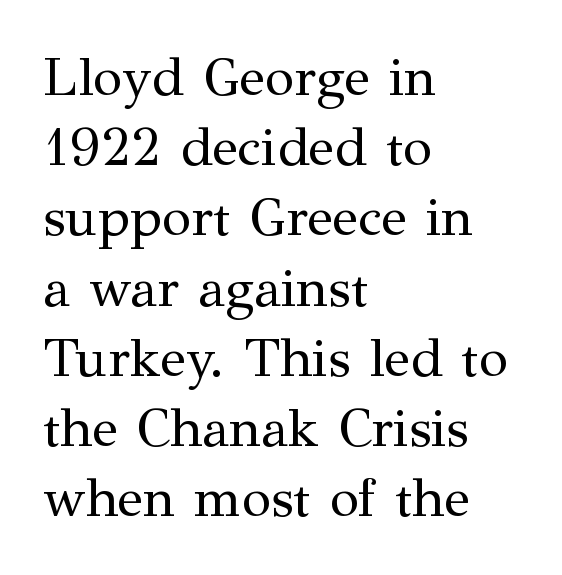
The image shows 54 px regular-weight serif type, upright; set left-aligned, normal line spacing (1.3x), normal letter spacing, not underlined; medium stroke contrast and a medium x-height.
